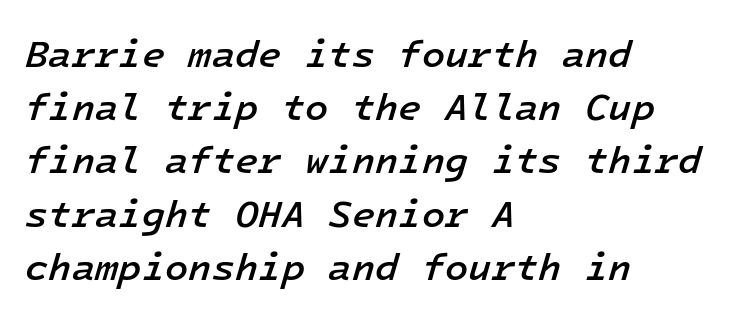
{"italic": "yes", "lean": "right", "slant_degrees": 16, "bold": "semi", "weight": "semibold", "width": "normal", "stroke_contrast": "low", "x_height": "medium", "monospaced": "yes", "underline": "no", "align": "left", "line_spacing": "normal", "line_spacing_ratio": 1.4, "letter_spacing": "normal", "letter_spacing_em": 0.0, "glyph_px": 38}
